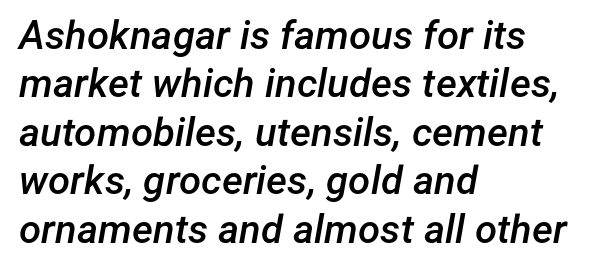
The image shows 40 px semibold type, italic (leaning right); set left-aligned, line spacing 1.21x, normal letter spacing, not underlined; low stroke contrast and a medium x-height.
